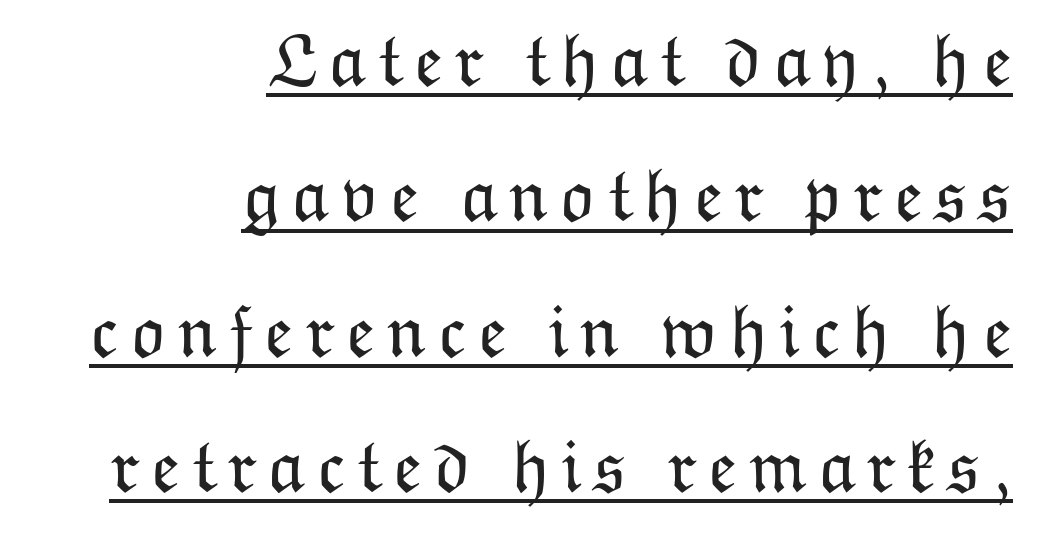
Q: Is the text bold? A: No.
Q: Is the text italic (slanted)? A: No, it is upright.
Q: Is the text underlined? A: Yes.
Q: How is the paragraph aligned? A: Right-aligned.
Q: Width (condensed, normal, or wide)? A: Normal.
Q: Stroke contrast? A: Low.
Q: x-height? A: Medium.
Q: Monospaced? A: No.
